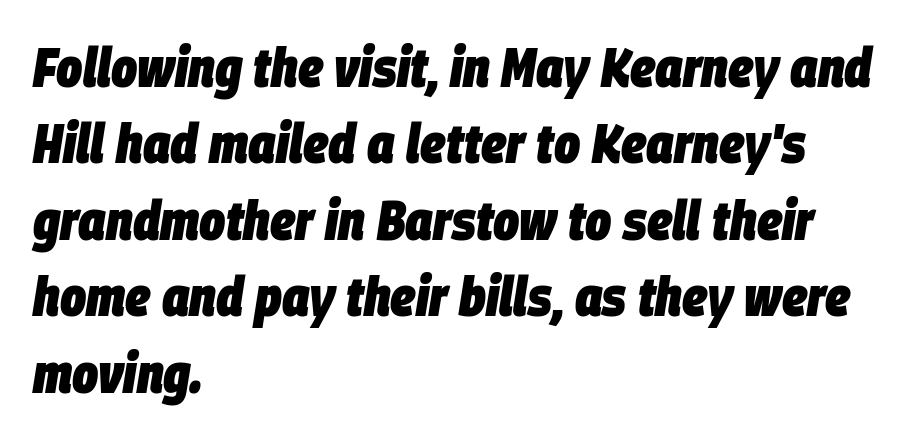
The leading is moderate, giving the passage an even texture. A clean baseline with only descenders dipping below it. Do the characters align in a grid? No, the font is proportional. The tracking reads as untouched default to a designer's eye. Which margin do the lines hug? The left one — the right edge is uneven. The characters look thick and weighty, a clear bold.
